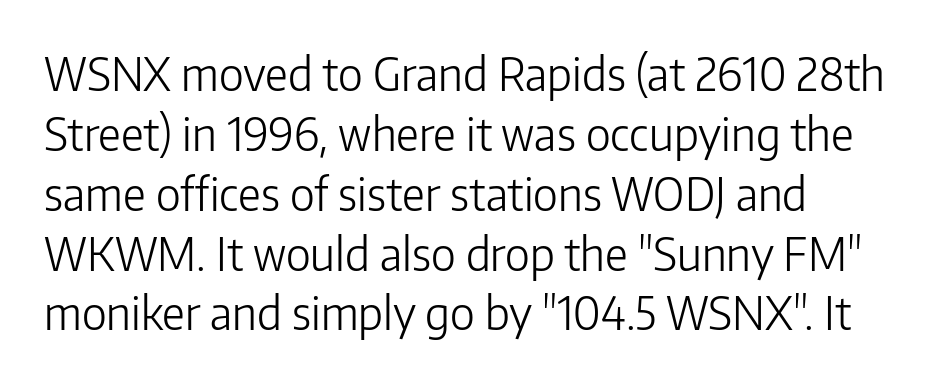
The axis of the letterforms is exactly vertical. Bare-footed words on every line. Font category for this specimen: sans-serif. The letters look calm and open, with moderate or lighter stems.
